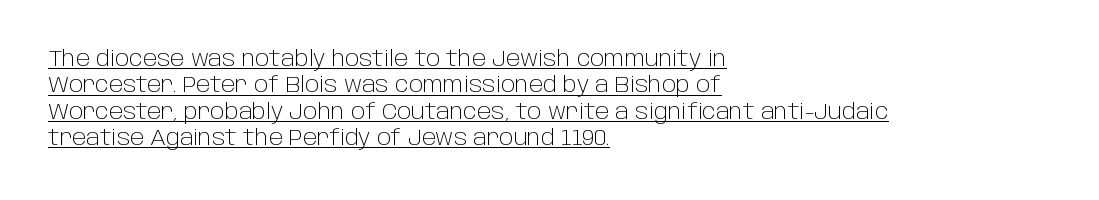
{"italic": "no", "bold": "no", "underline": "yes", "align": "left", "line_spacing_ratio": 1.2, "letter_spacing": "normal", "letter_spacing_em": 0.0, "glyph_px": 22}
